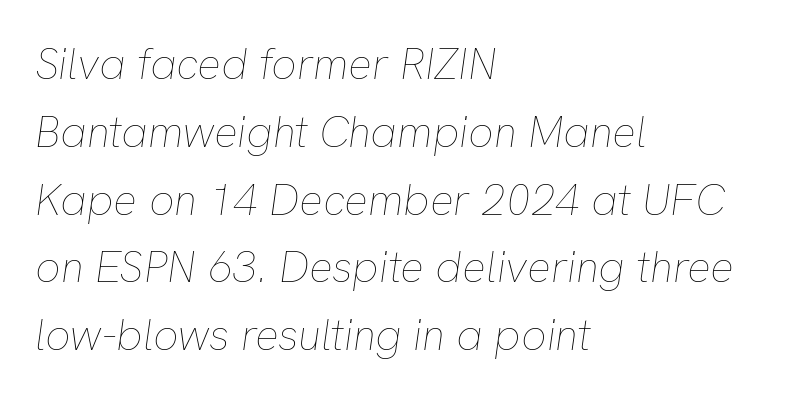
A normal amount of white space separates one row of letters from the next. Tracking here is standard; glyphs follow each other at the usual distance. The letters advance in unequal steps, a hallmark of proportional type. This sample is left-justified, so line endings fall wherever the words run out. If you drew a line through each stem, it would be angled.
